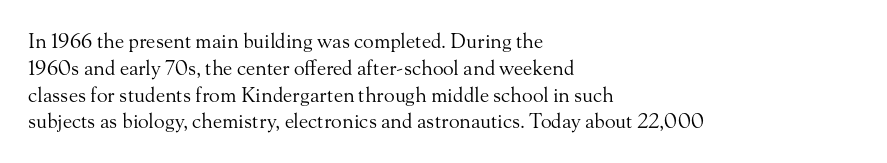
The image shows 20 px text type, upright; set left-aligned, normal line spacing (1.34x), normal letter spacing, not underlined.
